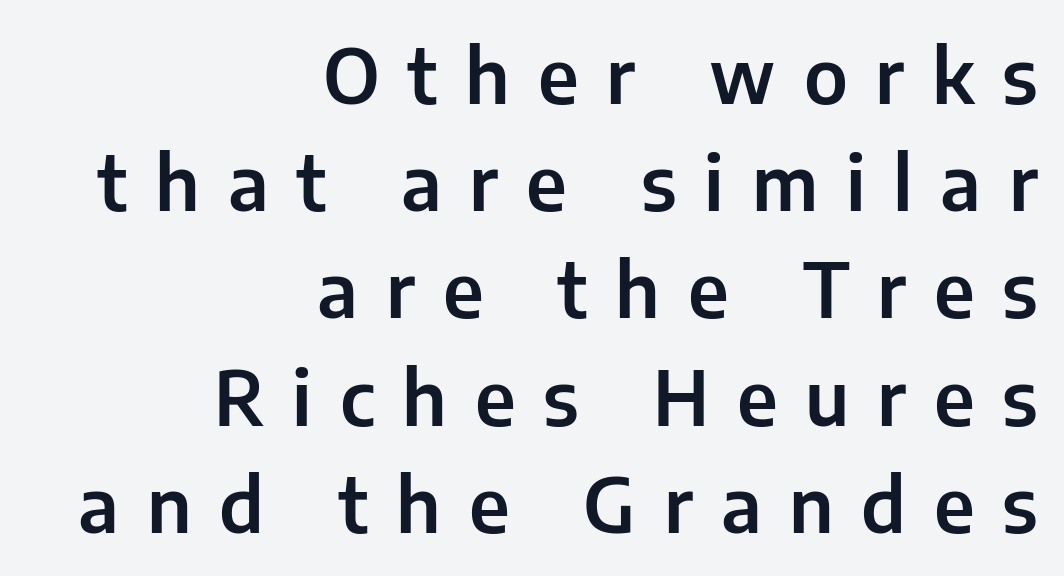
The image shows 75 px sans-serif type, upright; set right-aligned, normal line spacing (1.43x), unusually wide letter spacing (+0.37 em), not underlined; low stroke contrast and a medium x-height.
